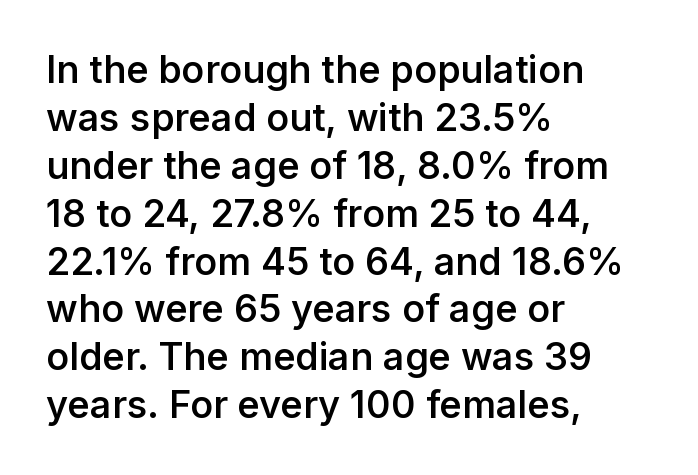
This sample has the flowing, uneven cadence of proportional lettering. Tall strokes in this sample are plumb rather than angled. A student would call this left alignment; a typographer would say flush left, rag right. Glyph-to-glyph distance matches everyday printed text.
